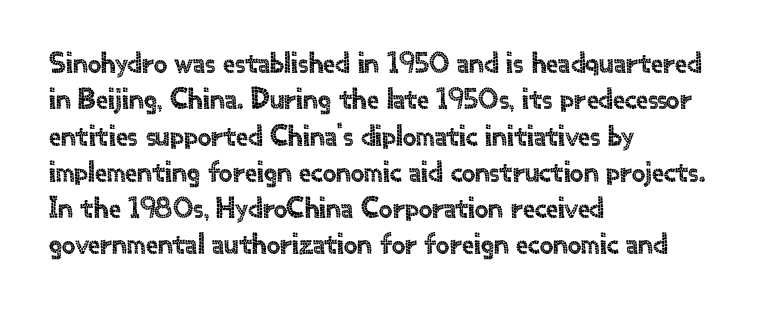
Q: Is the text italic (slanted)? A: No, it is upright.
Q: Is the typeface a serif or a sans-serif typeface? A: Sans-serif.
Q: Is the text underlined? A: No.
Q: How is the paragraph aligned? A: Left-aligned.
Q: Is the spacing between letters normal or unusually wide? A: Normal.
Q: Width (condensed, normal, or wide)? A: Normal.
Q: x-height? A: Small.
Q: Monospaced? A: No.
